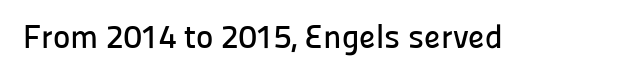
Is the letter spacing exaggerated? No — it looks like the ordinary default. A clean baseline with only descenders dipping below it. Is this a sans? Yes — the strokes have no serifs. Character widths vary here, with narrow letters taking less room than wide ones. Unlike italic type, these characters show no tilt at all.
